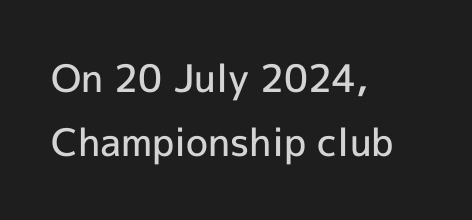
{"serif": "no", "italic": "no", "bold": "semi", "weight": "semibold", "width": "normal", "x_height": "medium", "monospaced": "no", "underline": "no", "align": "left", "line_spacing": "normal", "line_spacing_ratio": 1.68, "letter_spacing": "normal", "letter_spacing_em": 0.0, "glyph_px": 38}
